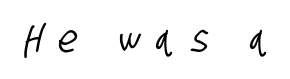
The type family on display is of the sans-serif kind. Decoration check: the copy has no underline. Spacing between characters has been opened up far beyond the box default. Varying glyph widths throughout — classic text-font behaviour.
